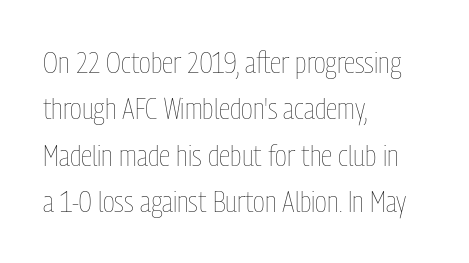
{"italic": "no", "bold": "no", "weight": "thin", "width": "condensed", "stroke_contrast": "low", "x_height": "medium", "monospaced": "no", "underline": "no", "align": "left", "line_spacing": "normal", "line_spacing_ratio": 1.55, "letter_spacing": "normal", "letter_spacing_em": 0.0, "glyph_px": 30}
